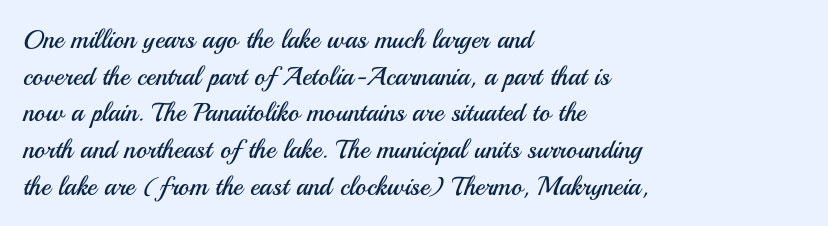
In CSS terms this would be text-align: left. The words here are not underlined. The font is comparable to plain body text, perhaps lighter. The vertical gap from one line to the next is medium. Compared with typical body copy, the letter spacing here is the same.
